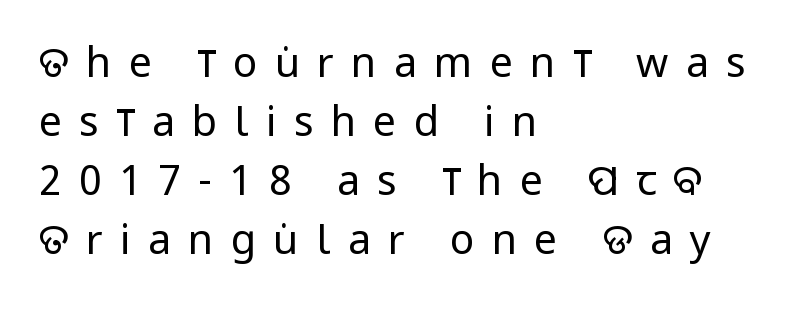
Q: Is the text bold? A: No.
Q: Is the text italic (slanted)? A: No, it is upright.
Q: Is the typeface a serif or a sans-serif typeface? A: Sans-serif.
Q: Is the text underlined? A: No.
Q: How is the paragraph aligned? A: Left-aligned.
Q: Is the spacing between letters normal or unusually wide? A: Unusually wide.
Q: Is the spacing between lines tight, normal or loose? A: Normal.
Q: Width (condensed, normal, or wide)? A: Condensed.
Q: Stroke contrast? A: Low.
Q: x-height? A: Large.
Q: Monospaced? A: No.
